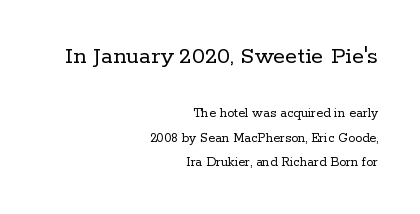
{"italic": "no", "bold": "no", "underline": "no", "align": "right", "line_spacing_ratio": 1.74, "letter_spacing": "normal", "letter_spacing_em": 0.0, "larger_block": "first", "size_ratio": 1.79, "glyph_px": 25}
